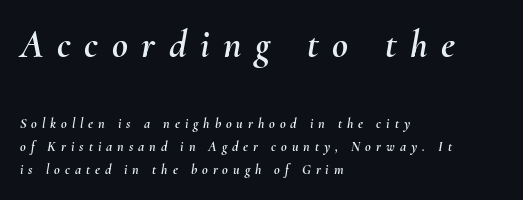
Q: Is the text italic (slanted)? A: Yes, it leans right by about 10 degrees.
Q: Is the text underlined? A: No.
Q: How is the paragraph aligned? A: Left-aligned.
Q: Is the spacing between letters normal or unusually wide? A: Unusually wide.
Q: Is the spacing between lines tight, normal or loose? A: Normal.
Q: Which block of text is set in a larger size, the first (top) or the second (bottom)? A: The first (top) one.
Q: Width (condensed, normal, or wide)? A: Normal.
Q: Stroke contrast? A: Medium.
Q: x-height? A: Small.
Q: Monospaced? A: No.
